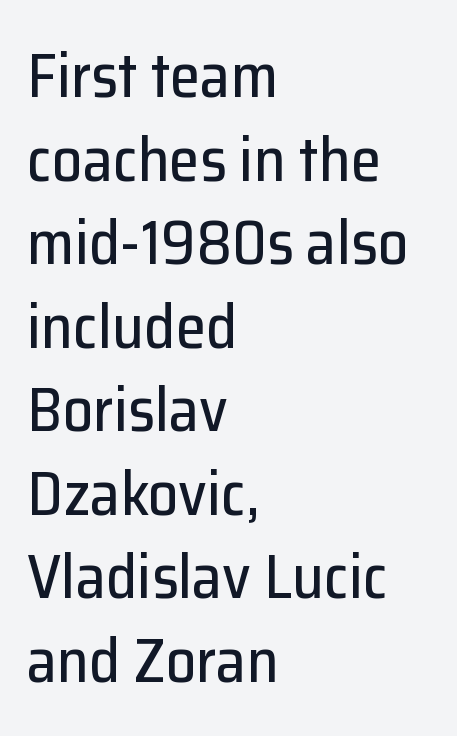
The image shows 61 px sans-serif type, upright; set left-aligned, normal line spacing (1.37x), normal letter spacing, not underlined; low stroke contrast and a medium x-height.
